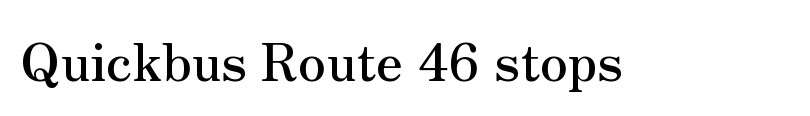
The image shows 52 px serif type, upright; set normal letter spacing, not underlined; medium stroke contrast and a small x-height.
